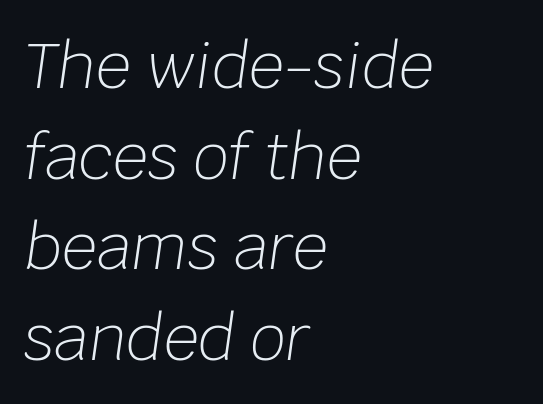
{"italic": "yes", "lean": "right", "slant_degrees": 8, "bold": "no", "weight": "light", "width": "normal", "stroke_contrast": "low", "x_height": "large", "monospaced": "no", "underline": "no", "align": "left", "line_spacing": "normal", "line_spacing_ratio": 1.46, "letter_spacing": "normal", "letter_spacing_em": 0.0, "glyph_px": 62}
